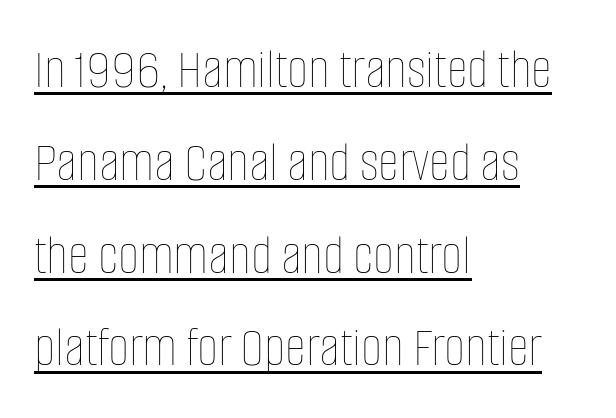
{"italic": "no", "bold": "no", "weight": "thin", "width": "condensed", "stroke_contrast": "low", "x_height": "large", "monospaced": "no", "underline": "yes", "align": "left", "line_spacing": "normal", "line_spacing_ratio": 1.6, "letter_spacing": "normal", "letter_spacing_em": 0.0, "glyph_px": 58}
